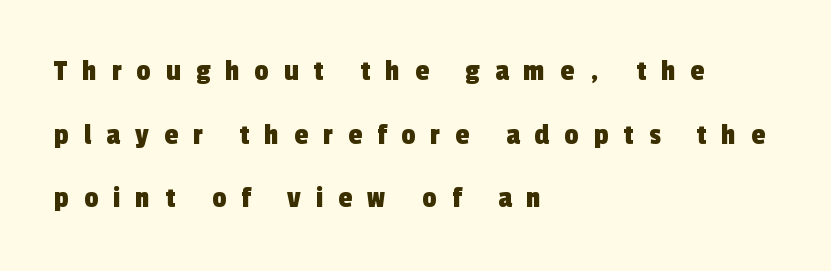
Classification — sans serif. Visually the block forms a straight wall on the left and a jagged coastline on the right. Loose tracking; the words dissolve into strings of separated letters. Looks like regular typesetting: each glyph gets only the width it needs. Lines of text with bare space underneath.
